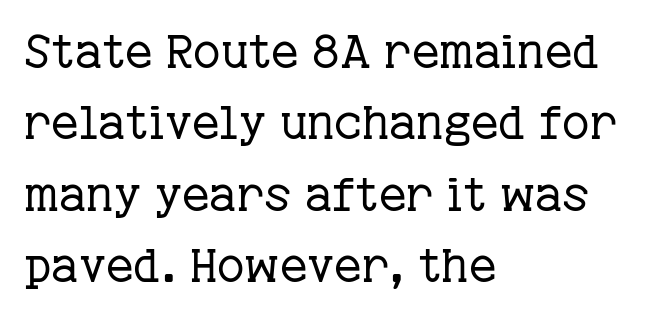
Each letter's strokes conclude with small projecting serifs. Clear beneath every line of the passage. The typeface has the unassuming heft of standard copy or less. Characters remain perfectly vertical along every line. Spacing verdict: proportional, widths tailored to each character.
